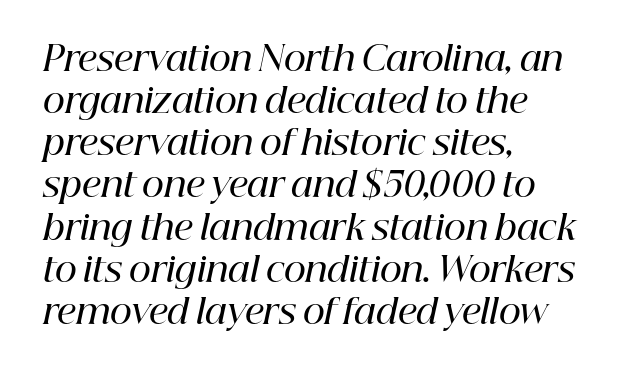
The image shows 34 px semibold serif type, italic (leaning right); set left-aligned, line spacing 1.24x, normal letter spacing, not underlined; high stroke contrast and a medium x-height.
